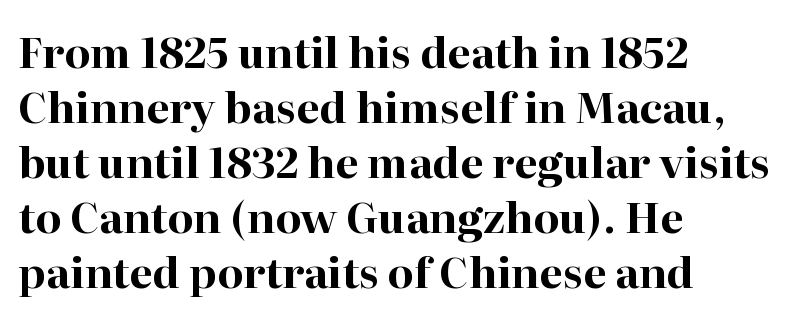
Stroke terminals: seriffed. How would I describe the line gaps? Plain and ordinary. Weight: bold. This is the regular roman posture of the typeface.
